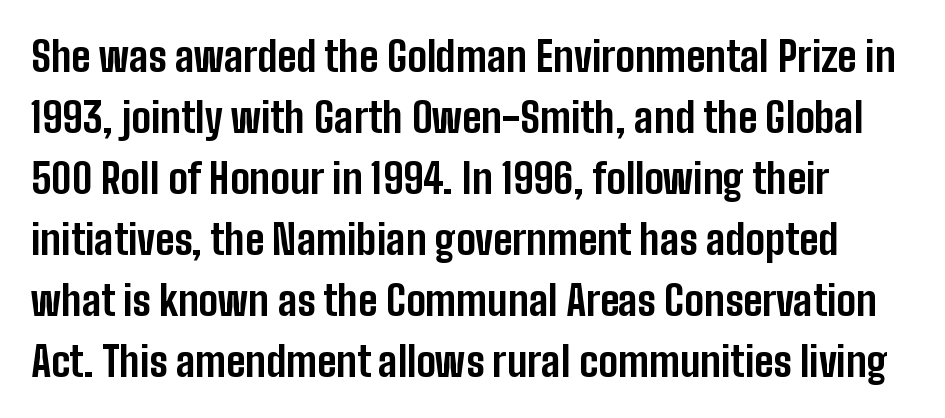
The image shows 41 px bold, condensed sans-serif type, upright; set normal line spacing (1.49x), normal letter spacing, not underlined; low stroke contrast and a medium x-height.
